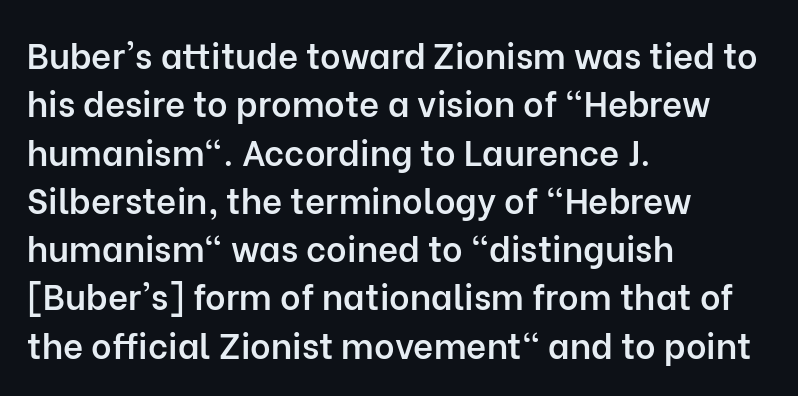
Q: Is the text bold? A: Semi-bold.
Q: Is the text italic (slanted)? A: No, it is upright.
Q: Is the typeface a serif or a sans-serif typeface? A: Sans-serif.
Q: Is the text underlined? A: No.
Q: How is the paragraph aligned? A: Left-aligned.
Q: Is the spacing between letters normal or unusually wide? A: Normal.
Q: Is the spacing between lines tight, normal or loose? A: Normal.
Q: Width (condensed, normal, or wide)? A: Normal.
Q: Stroke contrast? A: Low.
Q: x-height? A: Medium.
Q: Monospaced? A: No.
